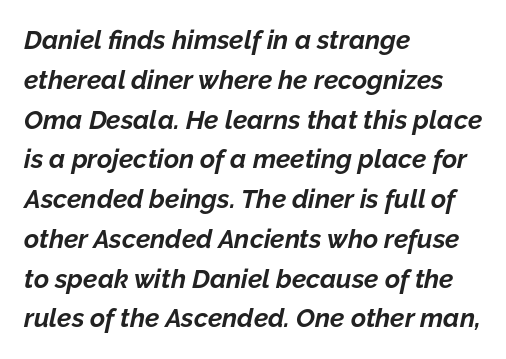
Line starts are locked; line ends wander. Does the weight exceed regular? Yes, all the way to bold. Interline gaps are of average width in this sample. This sample uses an oblique cut, with every glyph tilted off the vertical. Short note: letters normally spaced. Plain, unruled lines of type.
